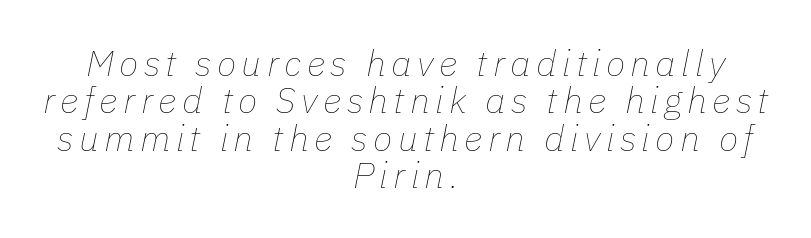
{"italic": "yes", "lean": "right", "slant_degrees": 11, "bold": "no", "weight": "thin", "width": "normal", "stroke_contrast": "low", "x_height": "medium", "monospaced": "no", "underline": "no", "align": "center", "line_spacing": "tight", "line_spacing_ratio": 1.04, "glyph_px": 36}
